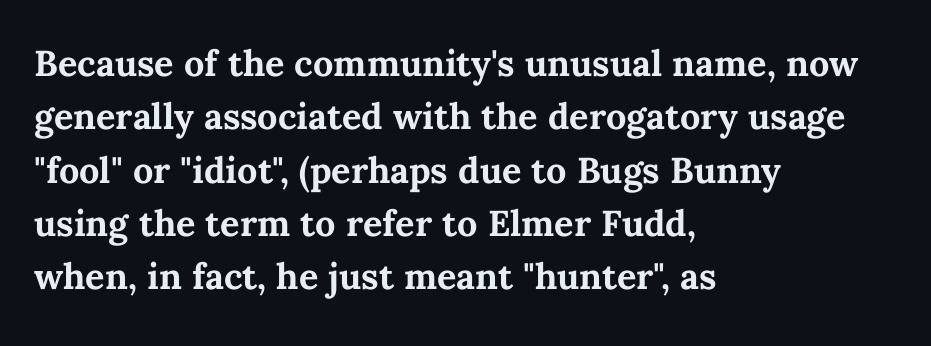
The image shows 36 px bold type, upright; set left-aligned, normal line spacing (1.48x), normal letter spacing, not underlined; medium stroke contrast and a medium x-height.
